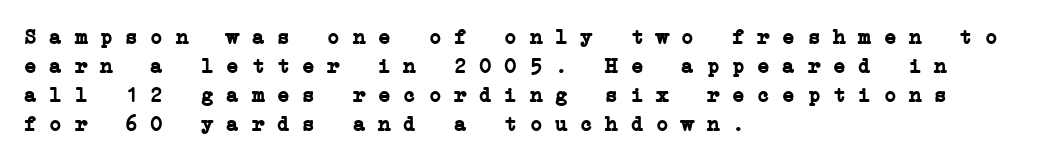
A clean baseline with only descenders dipping below it. The sample has been set heavy, in full bold. Evenly set lines give the paragraph a standard silhouette. This rendering leaves character spacing at its baseline value. Notice how the passage keeps a crisp vertical edge on the left only.
